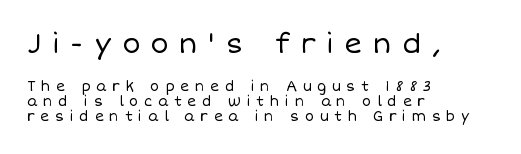
Q: Is the text bold? A: No.
Q: Is the text italic (slanted)? A: No, it is upright.
Q: Is the text underlined? A: No.
Q: How is the paragraph aligned? A: Left-aligned.
Q: Is the spacing between letters normal or unusually wide? A: Unusually wide.
Q: Is the spacing between lines tight, normal or loose? A: Tight.
Q: Which block of text is set in a larger size, the first (top) or the second (bottom)? A: The first (top) one.
